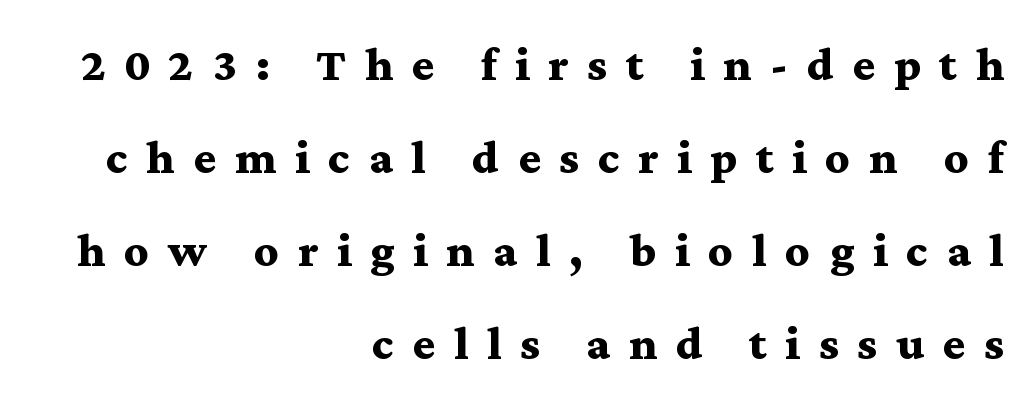
Q: Is the text bold? A: Yes.
Q: Is the text italic (slanted)? A: No, it is upright.
Q: Is the typeface a serif or a sans-serif typeface? A: Serif.
Q: Is the text underlined? A: No.
Q: How is the paragraph aligned? A: Right-aligned.
Q: Is the spacing between letters normal or unusually wide? A: Unusually wide.
Q: Is the spacing between lines tight, normal or loose? A: Normal.
Q: Width (condensed, normal, or wide)? A: Wide.
Q: Stroke contrast? A: Medium.
Q: x-height? A: Medium.
Q: Monospaced? A: No.
